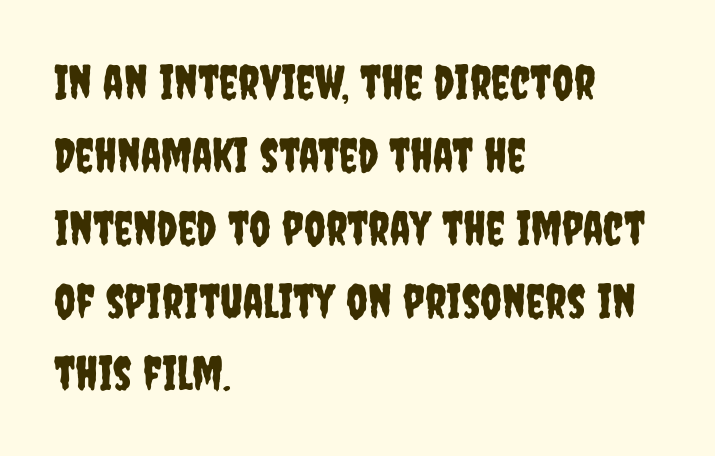
The image shows 47 px condensed sans-serif type, upright; set left-aligned, normal line spacing (1.55x), normal letter spacing, not underlined; low stroke contrast and a large x-height.
